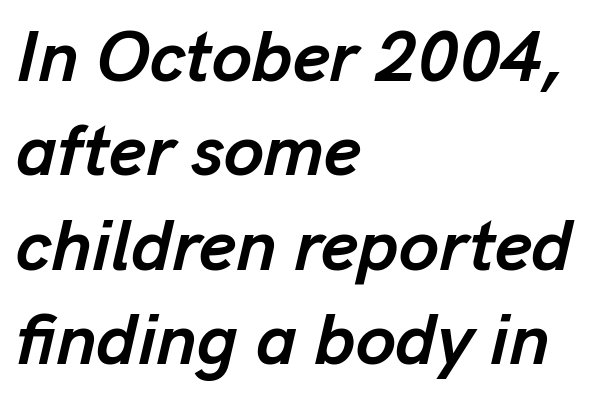
Compared with a centered layout, this one pins lines to the left instead. Successive baselines arrive at the customary interval. Quick note: underline off. The face used here has a pronounced slope to its letters. Proportional: the letters do not fall into vertical columns.
